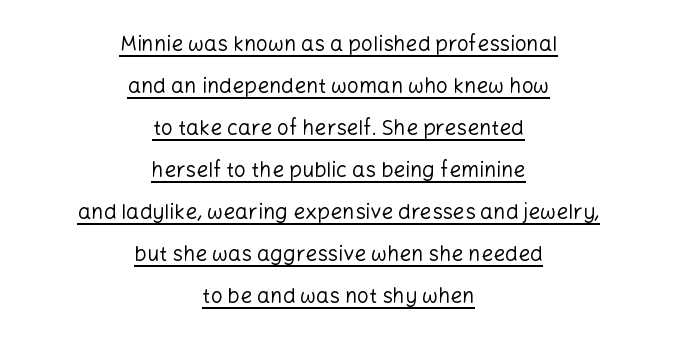
{"italic": "no", "bold": "no", "underline": "yes", "align": "center", "line_spacing": "loose", "line_spacing_ratio": 2.0, "letter_spacing": "normal", "letter_spacing_em": 0.0, "glyph_px": 21}
